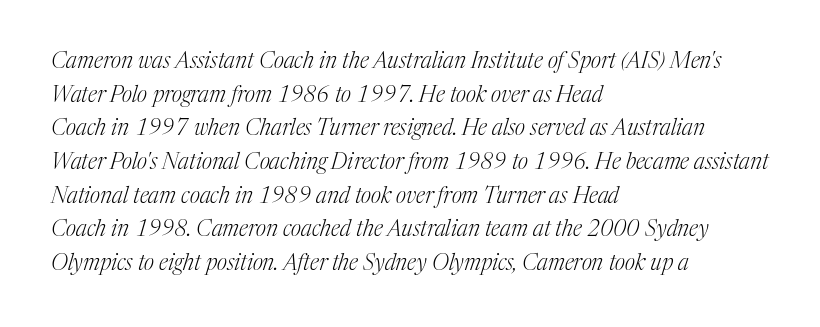
The image shows 22 px text type, italic (leaning right); set left-aligned, normal line spacing (1.53x), normal letter spacing, not underlined.
